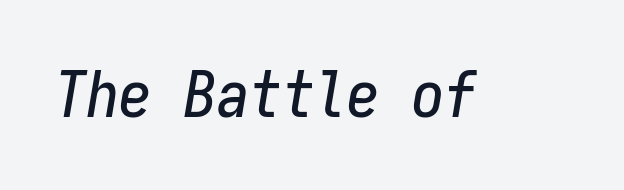
{"italic": "yes", "lean": "right", "slant_degrees": 9, "width": "condensed", "stroke_contrast": "low", "x_height": "medium", "monospaced": "yes", "underline": "no", "letter_spacing": "normal", "letter_spacing_em": 0.0, "glyph_px": 65}
